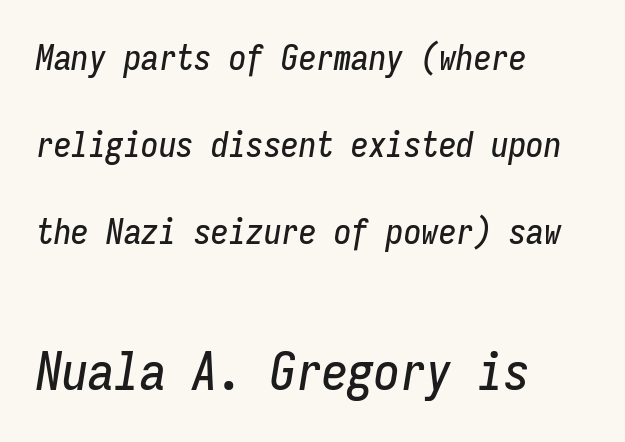
The image shows 52 px condensed type, italic (leaning right), monospaced; set left-aligned, loose line spacing (2.49x), normal letter spacing, not underlined; the second (bottom) block is 1.49x larger; low stroke contrast and a medium x-height.
